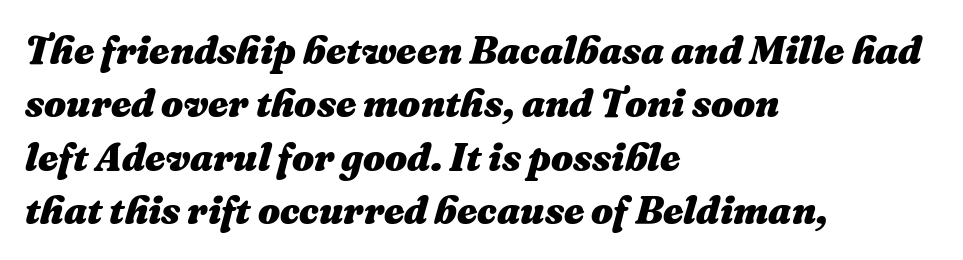
Q: Is the text bold? A: Yes.
Q: Is the text italic (slanted)? A: Yes, it leans right by about 16 degrees.
Q: Is the text underlined? A: No.
Q: How is the paragraph aligned? A: Left-aligned.
Q: Is the spacing between letters normal or unusually wide? A: Normal.
Q: Is the spacing between lines tight, normal or loose? A: Normal.
Q: Width (condensed, normal, or wide)? A: Normal.
Q: Stroke contrast? A: Medium.
Q: x-height? A: Medium.
Q: Monospaced? A: No.
